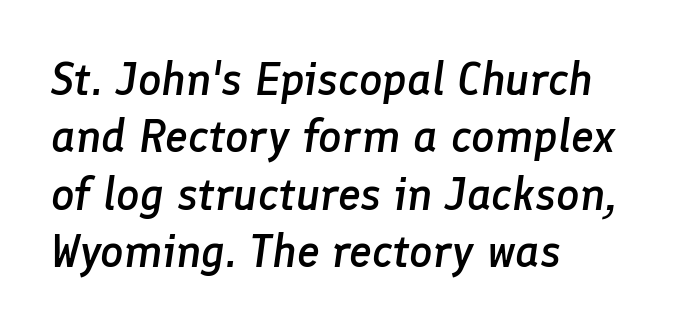
Left-aligned paragraph, ragged on the right. The baseline area is clear. Is the type bold? Partly — it's a semibold, heavier than regular but not fully bold. It's the slanting kind of type. The passage shown is typed in a proportional face where columns would drift. If you measured baseline to baseline, you'd find a middling distance.
